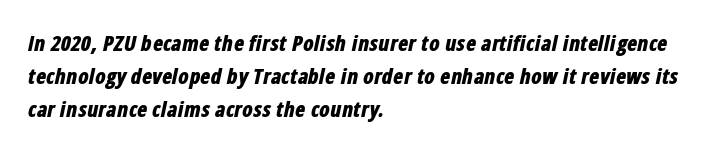
In terms of leading, this rendering sits right in the middle. Rule under the text: the space is simply empty. Observe the ordinary spacing: letters are neighbours, not strangers. Yep, that's italic — everything's leaning.
